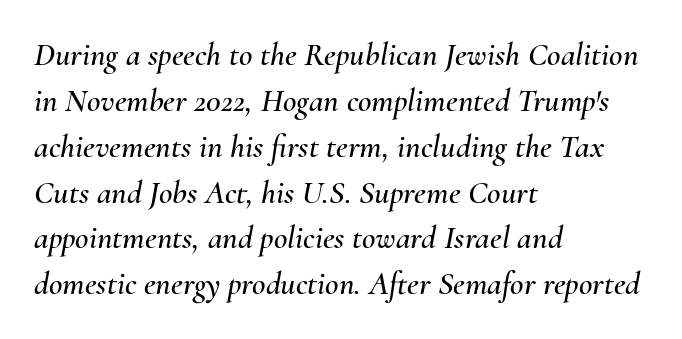
Looks like regular typesetting: each glyph gets only the width it needs. Italic? Definitely — the glyphs are oblique. Vertically, the passage feels balanced, rows spaced as you'd expect. What stands out about the letter spacing? Nothing — it is the standard amount. A student would call this left alignment; a typographer would say flush left, rag right.
